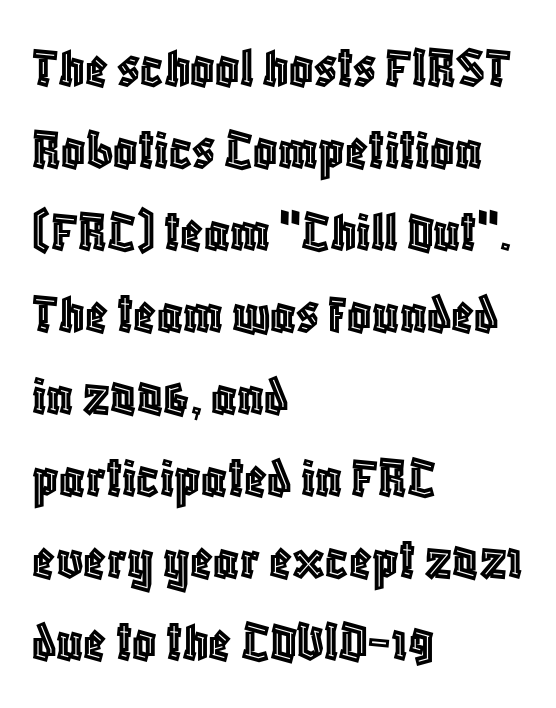
Q: Is the text italic (slanted)? A: No, it is upright.
Q: Is the text underlined? A: No.
Q: How is the paragraph aligned? A: Left-aligned.
Q: Is the spacing between letters normal or unusually wide? A: Normal.
Q: Is the spacing between lines tight, normal or loose? A: Normal.
Q: Width (condensed, normal, or wide)? A: Condensed.
Q: x-height? A: Large.
Q: Monospaced? A: No.
